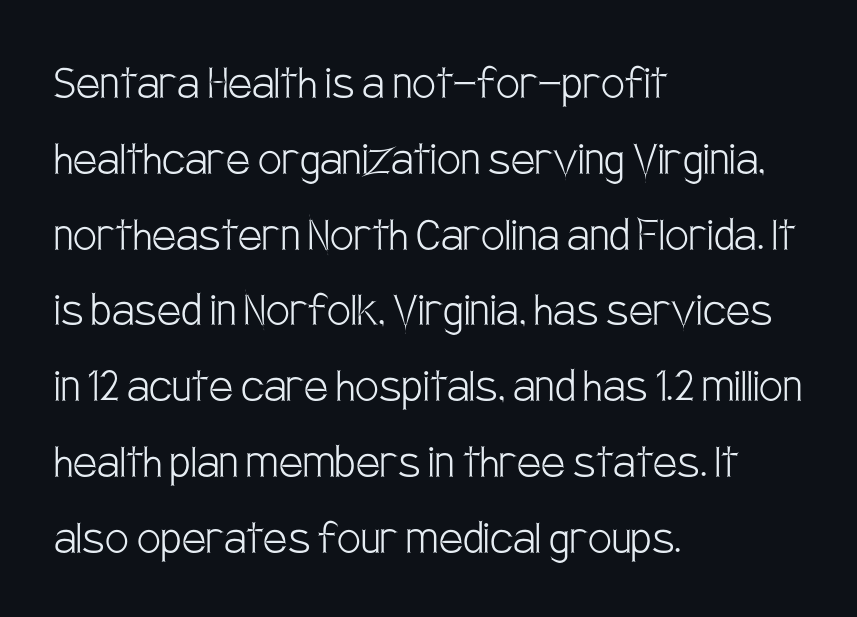
Q: Is the text bold? A: No.
Q: Is the text italic (slanted)? A: No, it is upright.
Q: Is the typeface a serif or a sans-serif typeface? A: Sans-serif.
Q: Is the text underlined? A: No.
Q: How is the paragraph aligned? A: Left-aligned.
Q: Is the spacing between letters normal or unusually wide? A: Normal.
Q: Is the spacing between lines tight, normal or loose? A: Normal.
Q: Width (condensed, normal, or wide)? A: Condensed.
Q: Stroke contrast? A: Low.
Q: x-height? A: Large.
Q: Monospaced? A: No.
